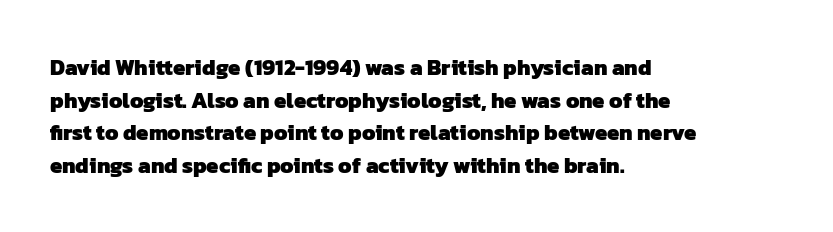
The passage is arranged the way most books set body copy — flush left. Decoration check: the copy has no underline. How would I describe the line gaps? Plain and ordinary. Nothing unusual about the tracking: characters are spaced as the font intends.
